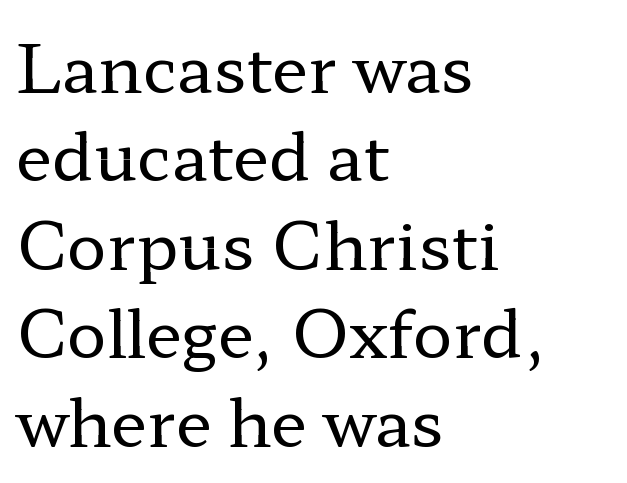
{"serif": "yes", "italic": "no", "bold": "no", "weight": "regular", "width": "wide", "stroke_contrast": "low", "x_height": "medium", "monospaced": "no", "underline": "no", "align": "left", "line_spacing": "normal", "line_spacing_ratio": 1.34, "letter_spacing": "normal", "letter_spacing_em": 0.0, "glyph_px": 66}
